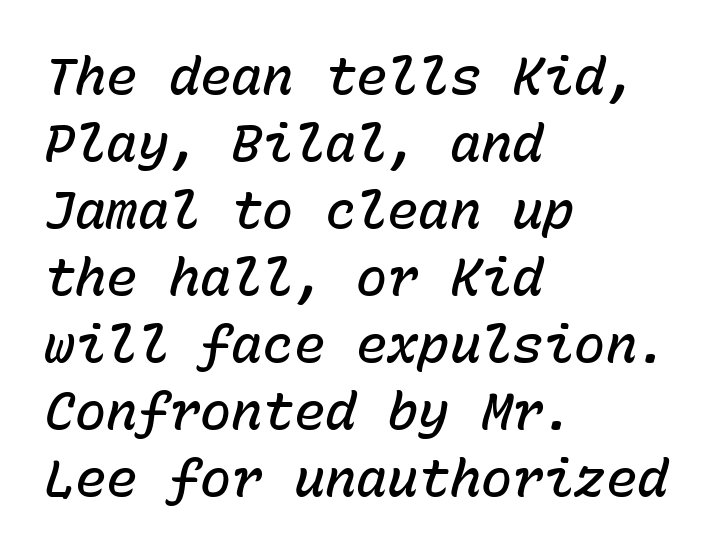
The area under the type is left untouched. The glyphs have the mass of a demibold cut, below bold. Summary of vertical rhythm: regular, with standard interline spacing. Each line starts at the same left margin while the right side varies. Inter-character spacing is left at the font's built-in metrics. The face used here is monospaced, like something from a code editor.
